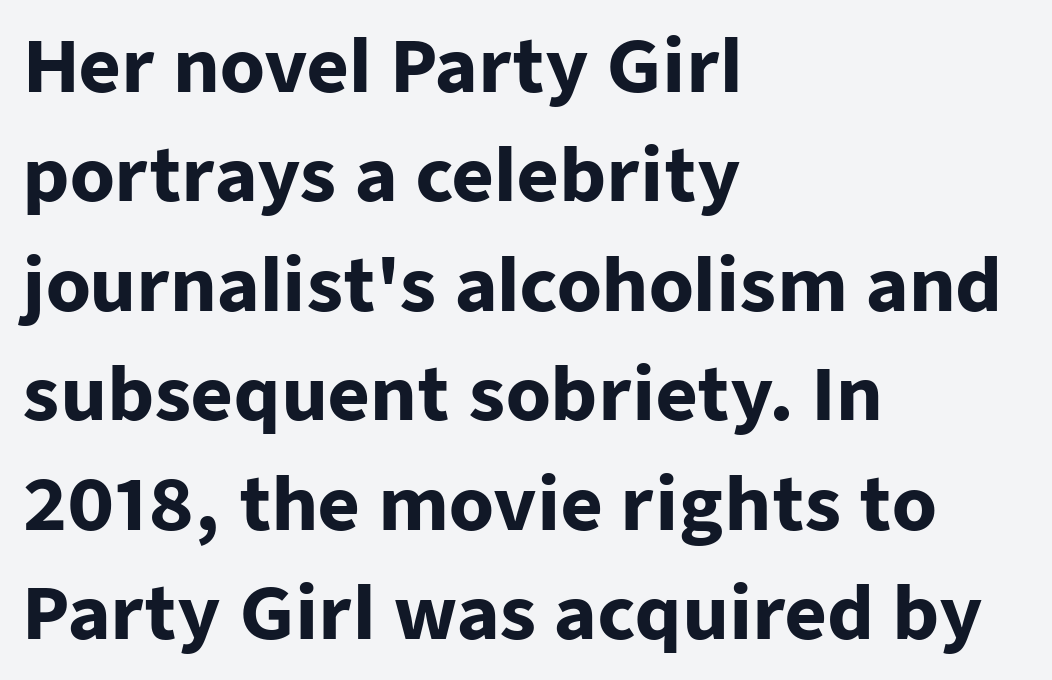
The image shows 72 px heavy sans-serif type, upright; set left-aligned, normal line spacing (1.52x), normal letter spacing, not underlined; low stroke contrast and a medium x-height.
